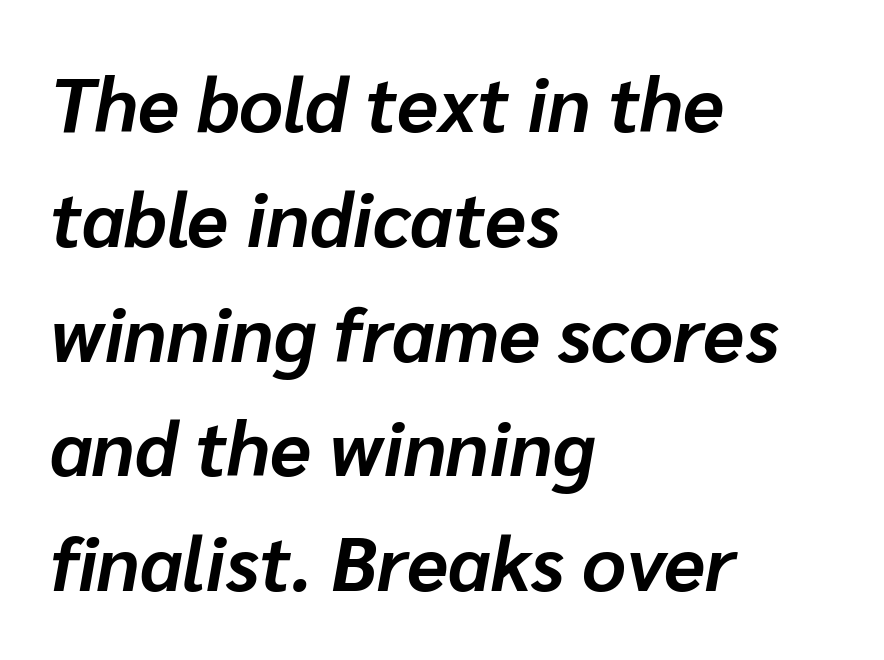
The horizontal fit of the characters is conventional and even. The string is rendered with underlining switched off. Where is the straight margin? On the left. The whole block is typeset with a tilt. Notice how thick the strokes are: this is what a full bold looks like. The line-height multiplier appears to be the usual default.
